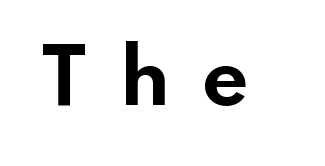
The image shows 73 px bold, wide sans-serif type, upright; set unusually wide letter spacing (+0.44 em), not underlined; low stroke contrast and a small x-height.
